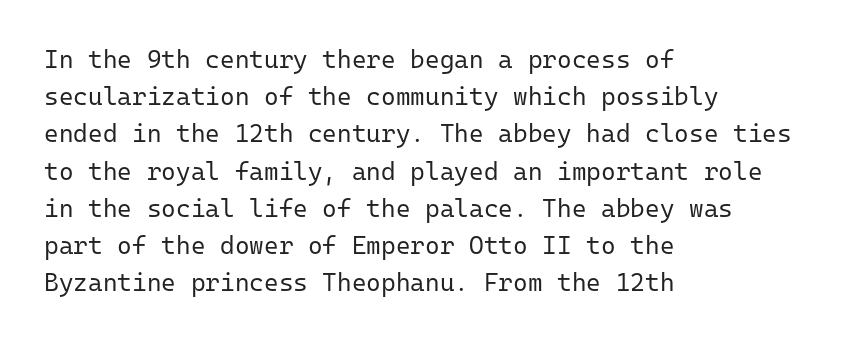
The image shows 25 px text type, upright; set left-aligned, normal line spacing (1.49x), normal letter spacing, not underlined.
